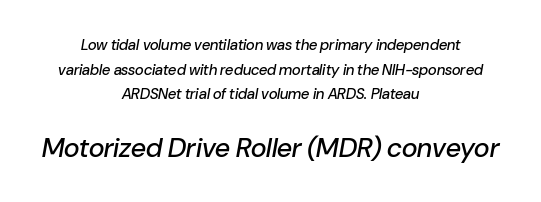
{"italic": "yes", "lean": "right", "slant_degrees": 10, "underline": "no", "align": "center", "line_spacing": "normal", "line_spacing_ratio": 1.64, "letter_spacing": "normal", "letter_spacing_em": 0.0, "larger_block": "second", "size_ratio": 1.8, "glyph_px": 27}
